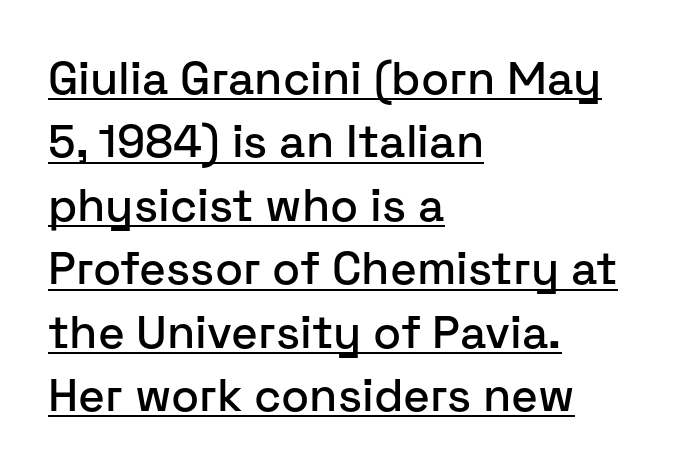
The sample's only ornament is a line tracing under the words. Where is the straight margin? On the left. No italicization has been applied; the sample stays upright. There is no visible air inserted between adjacent glyphs.
